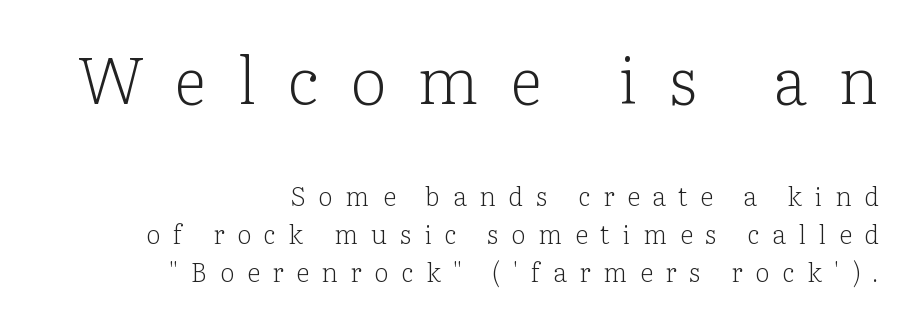
The image shows 65 px light serif type, upright; set right-aligned, normal line spacing (1.45x), unusually wide letter spacing (+0.49 em), not underlined; the first (top) block is 2.5x larger; low stroke contrast and a medium x-height.
